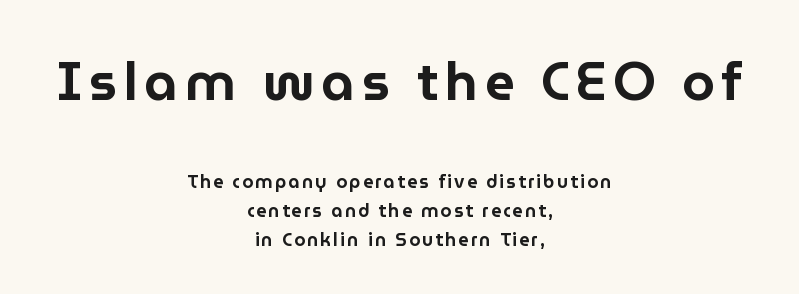
Q: Is the text italic (slanted)? A: No, it is upright.
Q: Is the typeface a serif or a sans-serif typeface? A: Sans-serif.
Q: Is the text underlined? A: No.
Q: How is the paragraph aligned? A: Centered.
Q: Is the spacing between lines tight, normal or loose? A: Normal.
Q: Which block of text is set in a larger size, the first (top) or the second (bottom)? A: The first (top) one.
Q: Width (condensed, normal, or wide)? A: Normal.
Q: Stroke contrast? A: Low.
Q: x-height? A: Medium.
Q: Monospaced? A: No.
